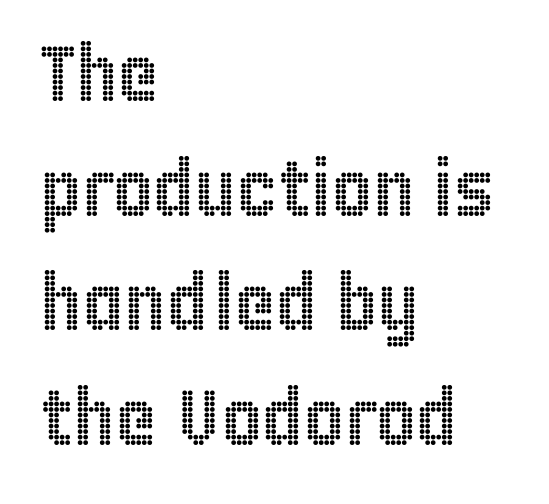
Q: Is the text italic (slanted)? A: No, it is upright.
Q: Is the text underlined? A: No.
Q: How is the paragraph aligned? A: Left-aligned.
Q: Is the spacing between letters normal or unusually wide? A: Normal.
Q: Is the spacing between lines tight, normal or loose? A: Normal.
Q: Width (condensed, normal, or wide)? A: Condensed.
Q: x-height? A: Large.
Q: Monospaced? A: No.
